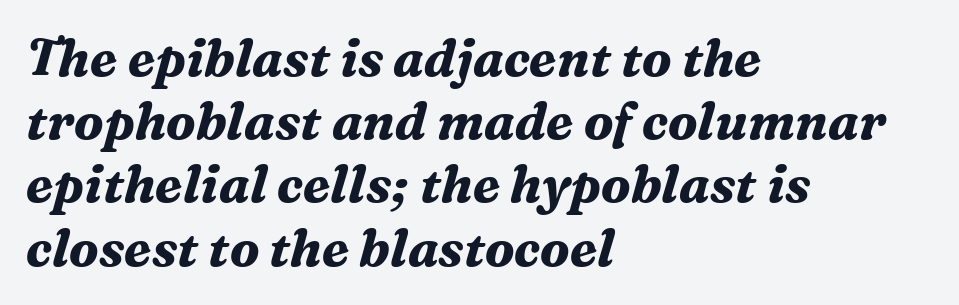
It's the slanting kind of type. Each glyph is drawn with heavy, bold strokes. Here the designer chose a conventional face with non-uniform glyph widths. This sample uses plain, unmodified letter spacing.
